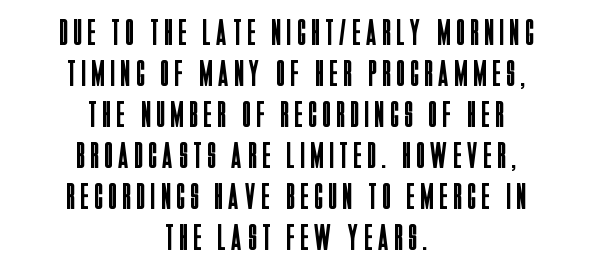
{"serif": "no", "italic": "no", "bold": "no", "weight": "regular", "width": "condensed", "stroke_contrast": "low", "x_height": "large", "monospaced": "no", "underline": "no", "align": "center", "line_spacing": "tight", "line_spacing_ratio": 1.11, "glyph_px": 37}
